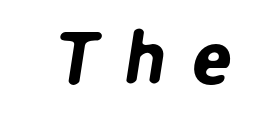
The image shows 74 px sans-serif type; set unusually wide letter spacing (+0.35 em), not underlined; low stroke contrast and a medium x-height.
